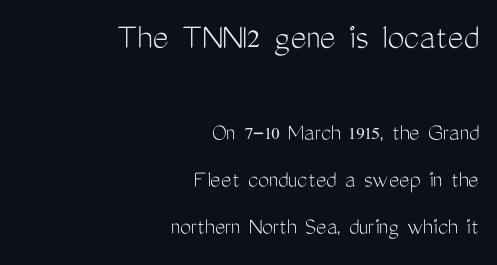
{"serif": "no", "italic": "no", "bold": "no", "weight": "light", "width": "condensed", "stroke_contrast": "medium", "x_height": "medium", "monospaced": "no", "underline": "no", "align": "right", "line_spacing_ratio": 1.88, "letter_spacing": "normal", "letter_spacing_em": 0.0, "larger_block": "first", "size_ratio": 1.52, "glyph_px": 38}
